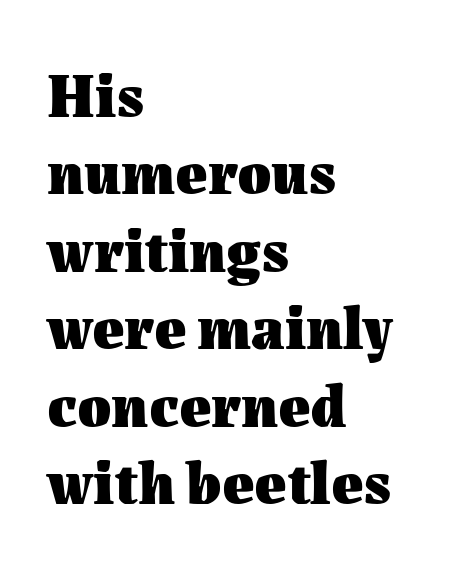
{"italic": "no", "bold": "yes", "weight": "heavy", "width": "normal", "stroke_contrast": "medium", "x_height": "medium", "monospaced": "no", "underline": "no", "align": "left", "line_spacing": "normal", "line_spacing_ratio": 1.27, "letter_spacing": "normal", "letter_spacing_em": 0.0, "glyph_px": 61}
